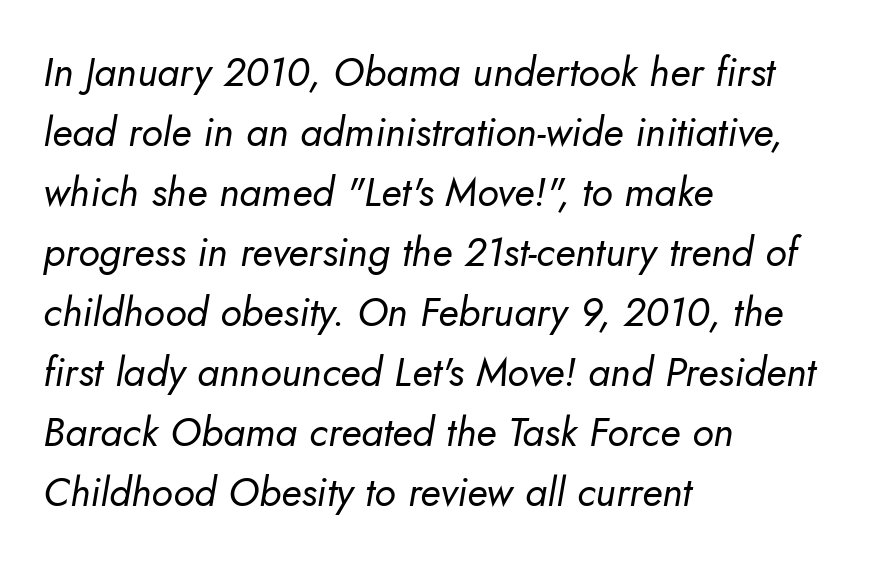
The image shows 40 px regular-weight type, italic (leaning right); set left-aligned, normal line spacing (1.5x), normal letter spacing, not underlined; low stroke contrast and a small x-height.
